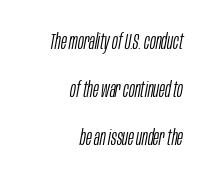
The image shows 22 px text type, italic (leaning right); set right-aligned, loose line spacing (2.18x), normal letter spacing, not underlined.
